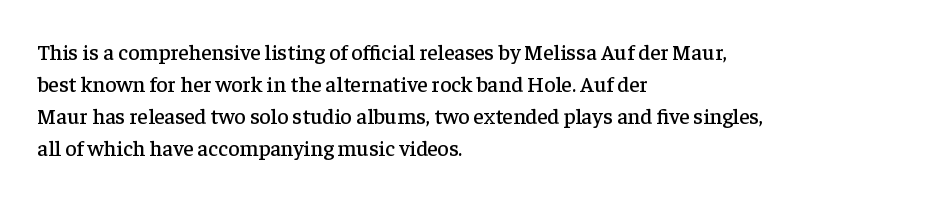
Left-aligned paragraph, ragged on the right. Rendered with straight, roman letterforms. Successive baselines arrive at the customary interval. Descenders are the only things crossing below the line. Is the letter spacing exaggerated? No — it looks like the ordinary default.
